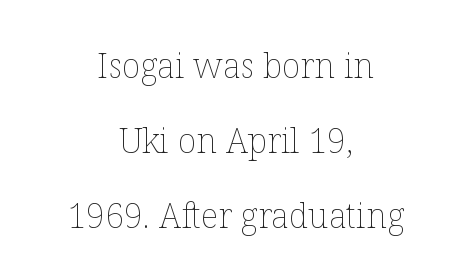
The image shows 34 px thin type, upright; set centered, loose line spacing (2.21x), normal letter spacing, not underlined; low stroke contrast and a medium x-height.
